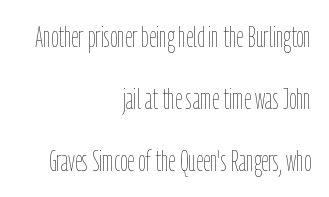
The image shows 29 px thin, condensed type, upright; set right-aligned, loose line spacing (2.14x), normal letter spacing, not underlined; low stroke contrast and a medium x-height.
